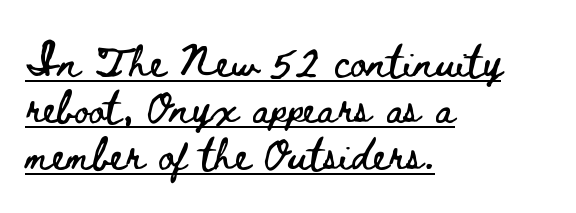
Q: Is the text underlined? A: Yes.
Q: How is the paragraph aligned? A: Left-aligned.
Q: Is the spacing between letters normal or unusually wide? A: Normal.
Q: Is the spacing between lines tight, normal or loose? A: Normal.
Q: Width (condensed, normal, or wide)? A: Wide.
Q: Stroke contrast? A: Low.
Q: x-height? A: Small.
Q: Monospaced? A: No.
